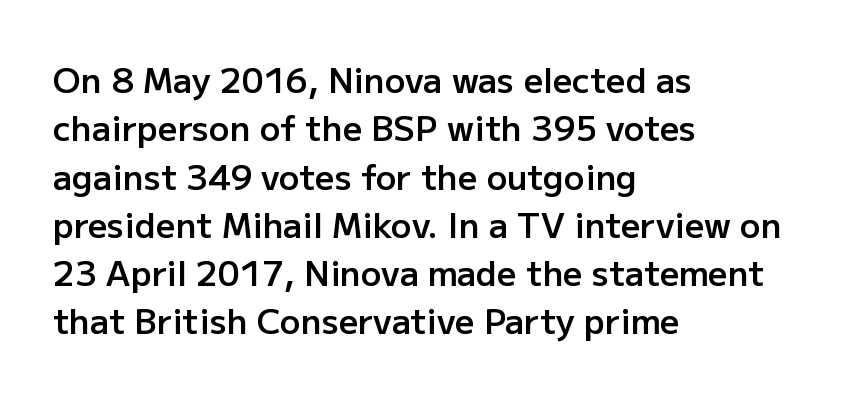
Q: Is the text bold? A: Semi-bold.
Q: Is the text italic (slanted)? A: No, it is upright.
Q: Is the typeface a serif or a sans-serif typeface? A: Sans-serif.
Q: Is the text underlined? A: No.
Q: How is the paragraph aligned? A: Left-aligned.
Q: Is the spacing between letters normal or unusually wide? A: Normal.
Q: Is the spacing between lines tight, normal or loose? A: Normal.
Q: Width (condensed, normal, or wide)? A: Normal.
Q: Stroke contrast? A: Low.
Q: x-height? A: Medium.
Q: Monospaced? A: No.
